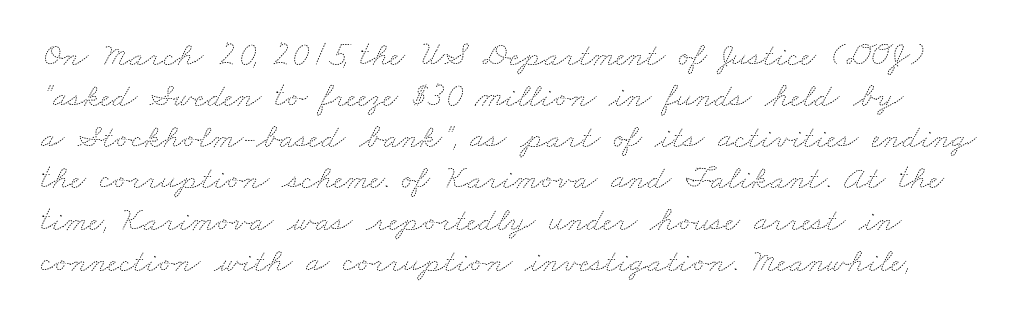
The image shows 34 px thin, wide type; set line spacing 1.21x, normal letter spacing, not underlined; medium stroke contrast and a small x-height.
